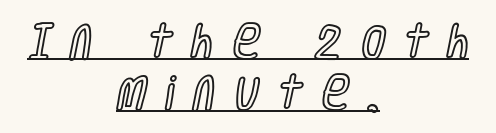
Q: Is the text italic (slanted)? A: Yes.
Q: Is the text underlined? A: Yes.
Q: How is the paragraph aligned? A: Centered.
Q: Is the spacing between letters normal or unusually wide? A: Unusually wide.
Q: Is the spacing between lines tight, normal or loose? A: Normal.
Q: Width (condensed, normal, or wide)? A: Condensed.
Q: x-height? A: Large.
Q: Monospaced? A: No.
